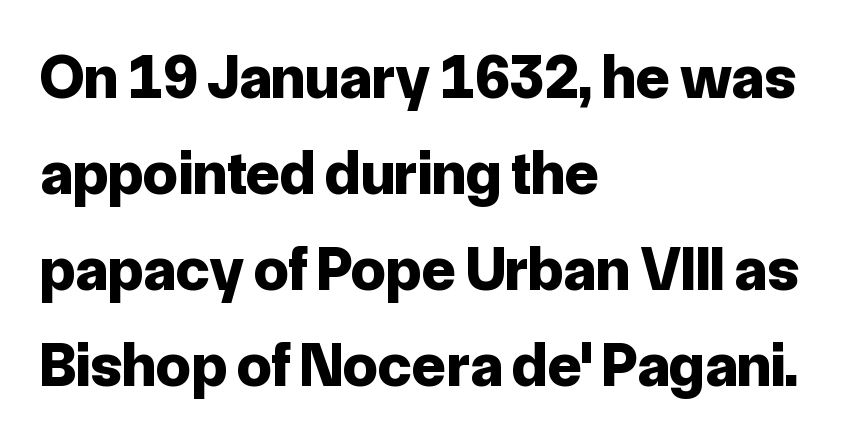
Q: Is the text bold? A: Yes.
Q: Is the text italic (slanted)? A: No, it is upright.
Q: Is the typeface a serif or a sans-serif typeface? A: Sans-serif.
Q: Is the text underlined? A: No.
Q: How is the paragraph aligned? A: Left-aligned.
Q: Is the spacing between letters normal or unusually wide? A: Normal.
Q: Is the spacing between lines tight, normal or loose? A: Normal.
Q: Width (condensed, normal, or wide)? A: Normal.
Q: Stroke contrast? A: Low.
Q: x-height? A: Medium.
Q: Monospaced? A: No.
